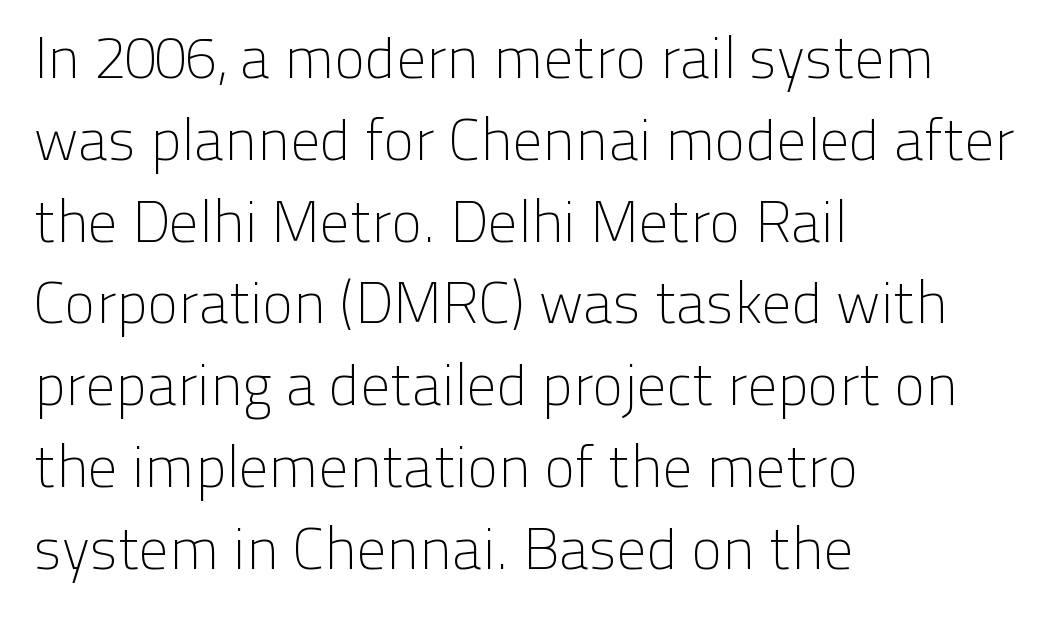
The image shows 58 px light sans-serif type, upright; set left-aligned, normal line spacing (1.41x), normal letter spacing, not underlined; low stroke contrast and a medium x-height.
